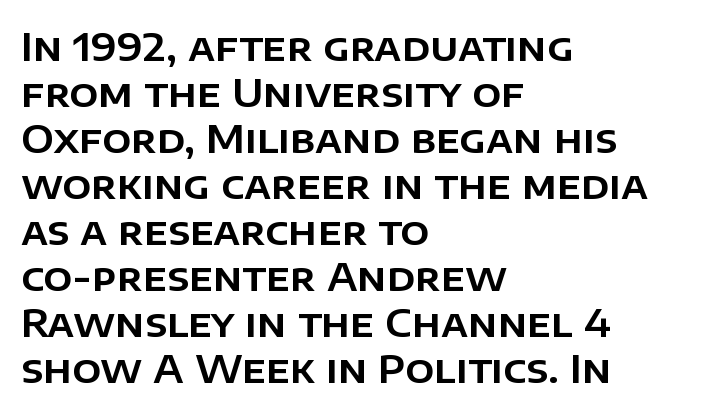
The image shows 38 px sans-serif type, upright; set left-aligned, line spacing 1.21x, normal letter spacing, not underlined; low stroke contrast and a large x-height.
